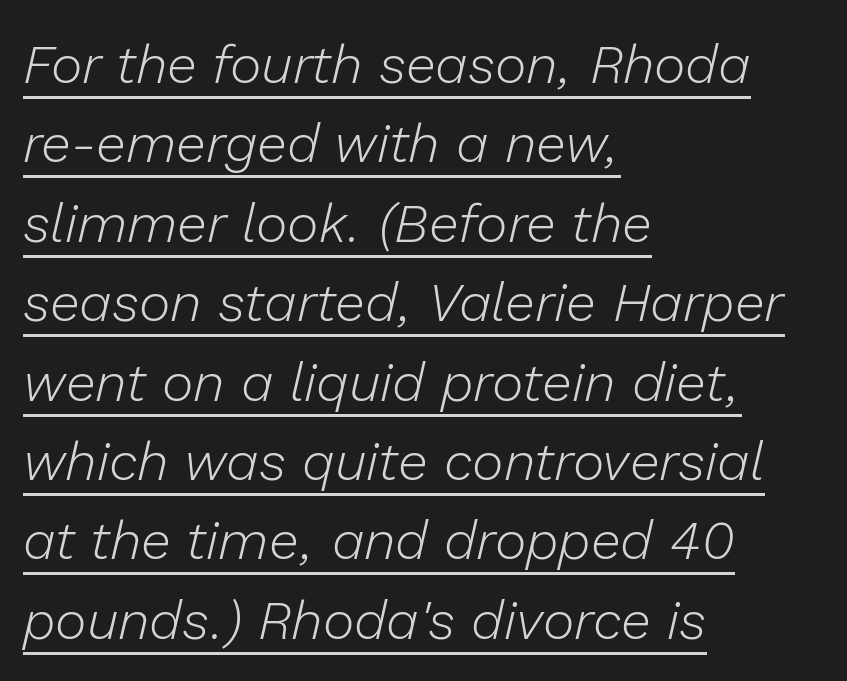
{"italic": "yes", "lean": "right", "slant_degrees": 13, "bold": "no", "weight": "light", "width": "normal", "stroke_contrast": "low", "x_height": "medium", "monospaced": "no", "underline": "yes", "align": "left", "line_spacing": "normal", "line_spacing_ratio": 1.47, "letter_spacing": "normal", "letter_spacing_em": 0.0, "glyph_px": 54}
